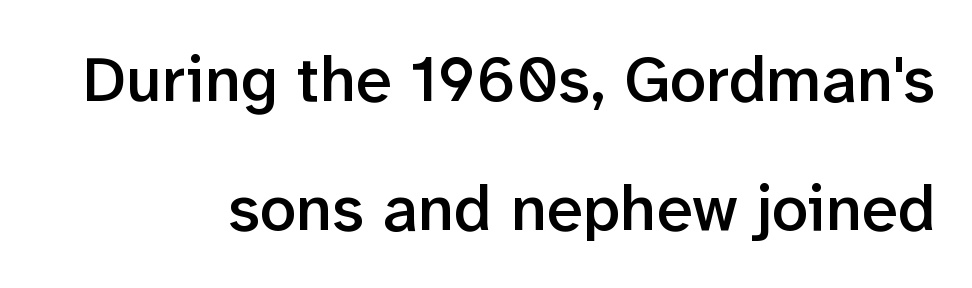
In terms of posture, this sample is upright. Has an underline been added? It has not. The type family on display is of the sans-serif kind. You could call the tracking neutral — neither tight nor loose. The text block is weighted toward the right margin, trailing off unevenly leftward. A semibold gives these letters moderate extra thickness, short of bold.
